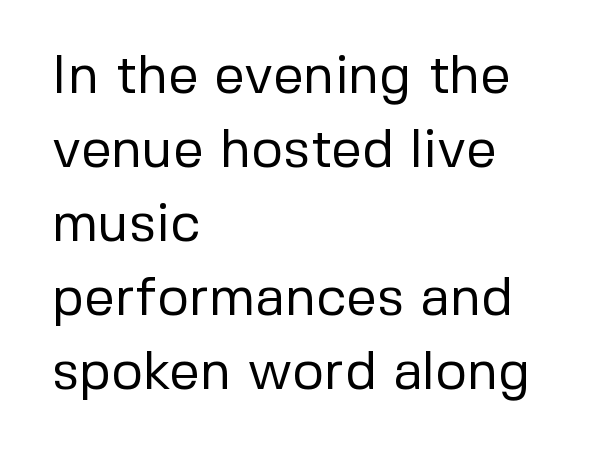
Grotesque or geometric, the face here clearly has no serifs. Vertically, the passage feels balanced, rows spaced as you'd expect. The lettering stays uniformly vertical, giving the passage a roman look. A typesetter would call this proportional, since set widths differ per character. Short note: letters normally spaced.
